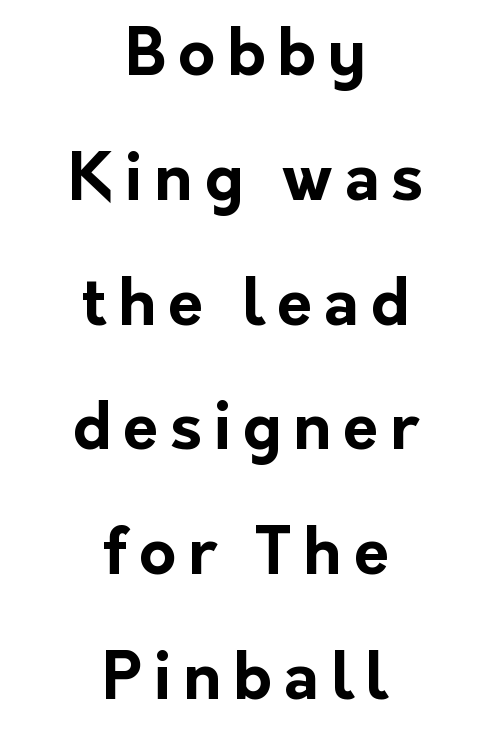
Q: Is the text bold? A: Yes.
Q: Is the text italic (slanted)? A: No, it is upright.
Q: Is the typeface a serif or a sans-serif typeface? A: Sans-serif.
Q: Is the text underlined? A: No.
Q: How is the paragraph aligned? A: Centered.
Q: Is the spacing between lines tight, normal or loose? A: Loose.
Q: Width (condensed, normal, or wide)? A: Normal.
Q: Stroke contrast? A: Low.
Q: x-height? A: Medium.
Q: Monospaced? A: No.
